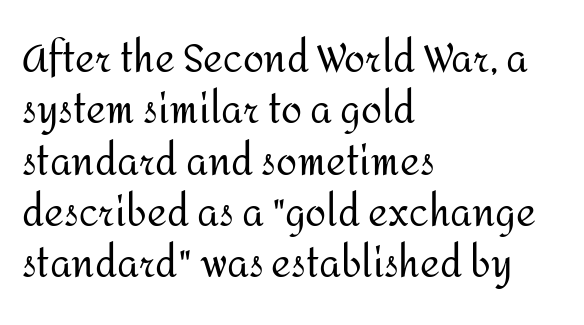
Q: Is the text bold? A: No.
Q: Is the text italic (slanted)? A: No, it is upright.
Q: Is the typeface a serif or a sans-serif typeface? A: Sans-serif.
Q: Is the text underlined? A: No.
Q: How is the paragraph aligned? A: Left-aligned.
Q: Is the spacing between letters normal or unusually wide? A: Normal.
Q: Is the spacing between lines tight, normal or loose? A: Normal.
Q: Width (condensed, normal, or wide)? A: Normal.
Q: Stroke contrast? A: Medium.
Q: x-height? A: Medium.
Q: Monospaced? A: No.
